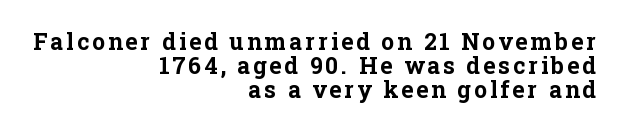
Q: Is the text bold? A: Yes.
Q: Is the text italic (slanted)? A: No, it is upright.
Q: Is the text underlined? A: No.
Q: How is the paragraph aligned? A: Right-aligned.
Q: Is the spacing between lines tight, normal or loose? A: Tight.
